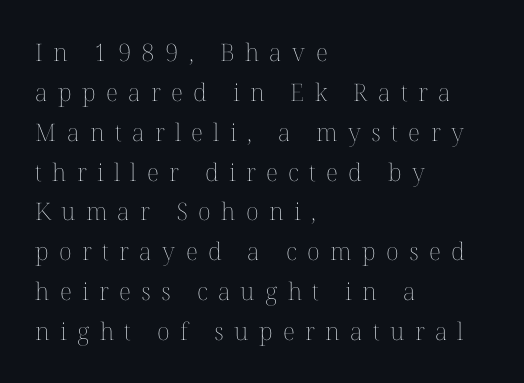
You can tell it's not italic because the verticals are truly vertical. Caption: expanded tracking, letters set apart. Teacher's note: observe the even left margin — that is flush-left alignment. Heaviness? Minimal to ordinary, like unemphasized prose.
